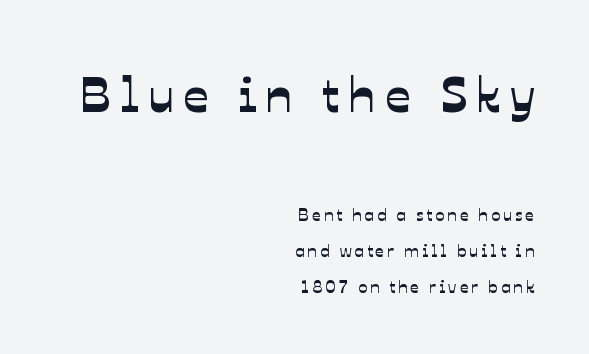
Unlike a traditional serif, this face leaves its strokes unadorned. You could not count columns in this text — the font is proportionally spaced. Line spacing here is loose. Type size steps down from the first block to the second. Every row of glyphs terminates at an identical x-position on the right.
